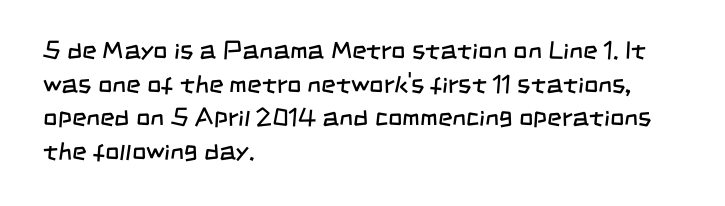
Q: Is the text bold? A: No.
Q: Is the text underlined? A: No.
Q: How is the paragraph aligned? A: Left-aligned.
Q: Is the spacing between letters normal or unusually wide? A: Normal.
Q: Is the spacing between lines tight, normal or loose? A: Normal.
